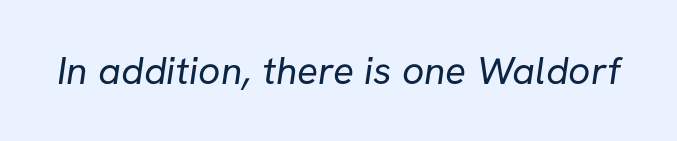
The image shows 39 px regular-weight sans-serif type; set normal letter spacing, not underlined; low stroke contrast and a medium x-height.
